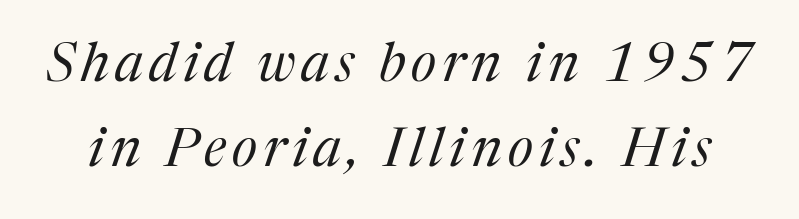
{"serif": "yes", "italic": "yes", "lean": "right", "slant_degrees": 17, "bold": "no", "weight": "regular", "width": "normal", "stroke_contrast": "medium", "x_height": "medium", "monospaced": "no", "underline": "no", "line_spacing": "normal", "line_spacing_ratio": 1.58, "glyph_px": 54}
